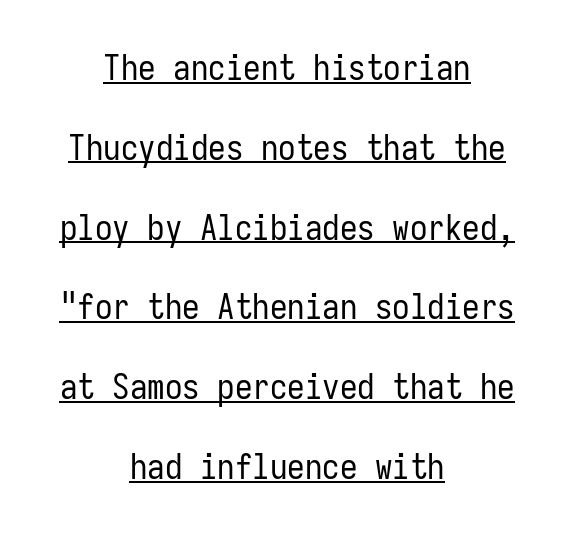
{"serif": "no", "italic": "no", "bold": "no", "weight": "regular", "width": "condensed", "stroke_contrast": "low", "x_height": "medium", "monospaced": "yes", "underline": "yes", "align": "center", "line_spacing": "loose", "line_spacing_ratio": 2.28, "letter_spacing": "normal", "letter_spacing_em": 0.0, "glyph_px": 35}
